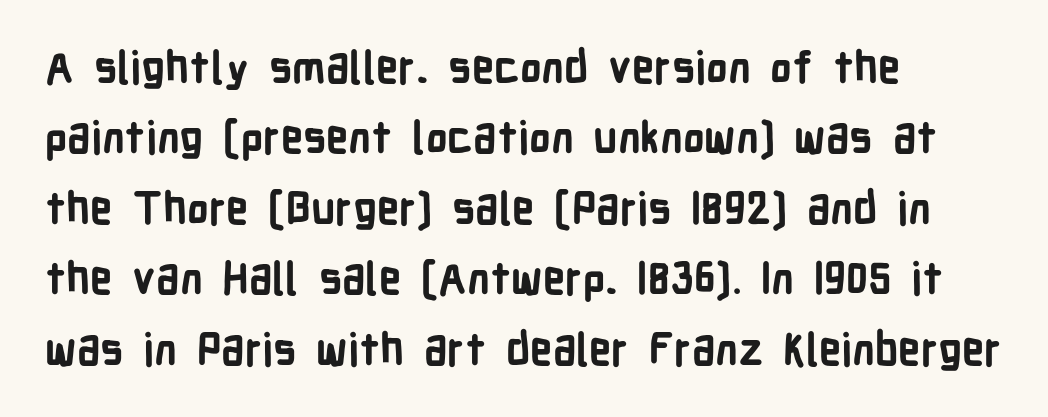
Q: Is the text bold? A: Yes.
Q: Is the text italic (slanted)? A: No, it is upright.
Q: Is the typeface a serif or a sans-serif typeface? A: Sans-serif.
Q: Is the text underlined? A: No.
Q: How is the paragraph aligned? A: Left-aligned.
Q: Is the spacing between letters normal or unusually wide? A: Normal.
Q: Is the spacing between lines tight, normal or loose? A: Normal.
Q: Width (condensed, normal, or wide)? A: Condensed.
Q: Stroke contrast? A: Low.
Q: x-height? A: Medium.
Q: Monospaced? A: No.
